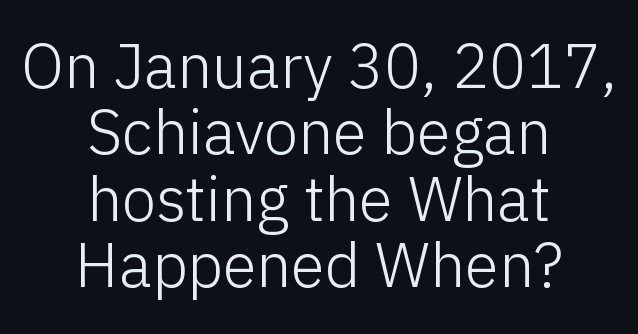
This rendering employs a face without finishing strokes, i.e., a sans-serif. The face used here is proportionally spaced, like ordinary book or web type. The type is set solid horizontally, with unmodified tracking. Only glyphs here, with clear space below each row. Honestly, the rows look squashed on top of each other. Is the type heavy? It reads as light-to-regular instead.
